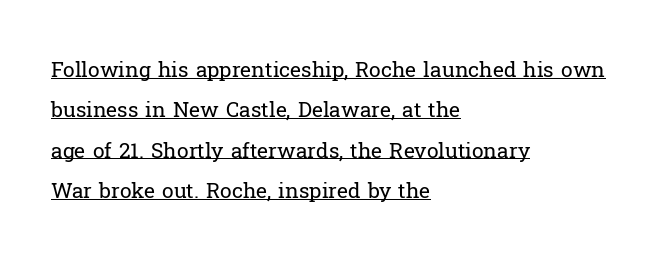
The rendering anchors every line to the left-hand side. Somebody hit Ctrl+U on this one — the words are underlined. Vertical spacing — loose. The specimen reads as upright at a glance.
